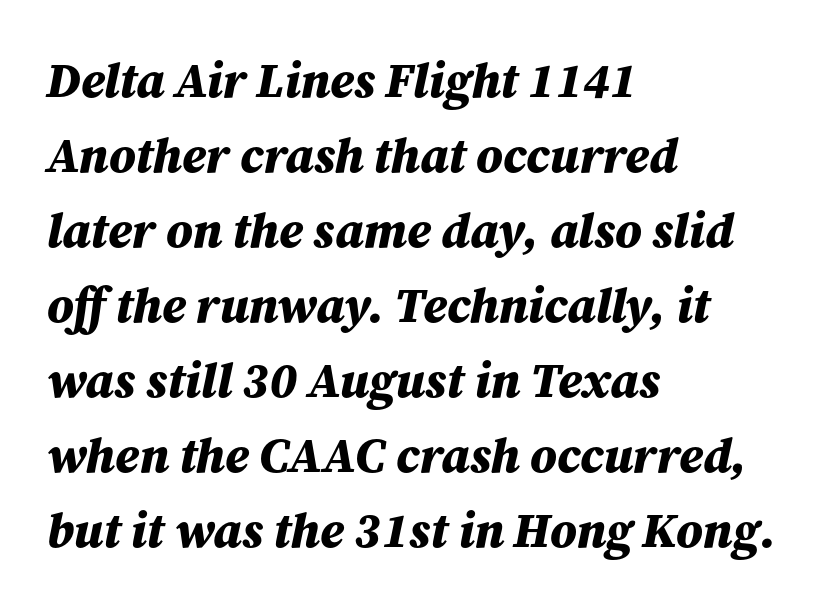
{"italic": "yes", "lean": "right", "slant_degrees": 12, "bold": "yes", "weight": "bold", "width": "normal", "stroke_contrast": "medium", "x_height": "medium", "monospaced": "no", "underline": "no", "align": "left", "line_spacing": "normal", "line_spacing_ratio": 1.53, "letter_spacing": "normal", "letter_spacing_em": 0.0, "glyph_px": 49}
